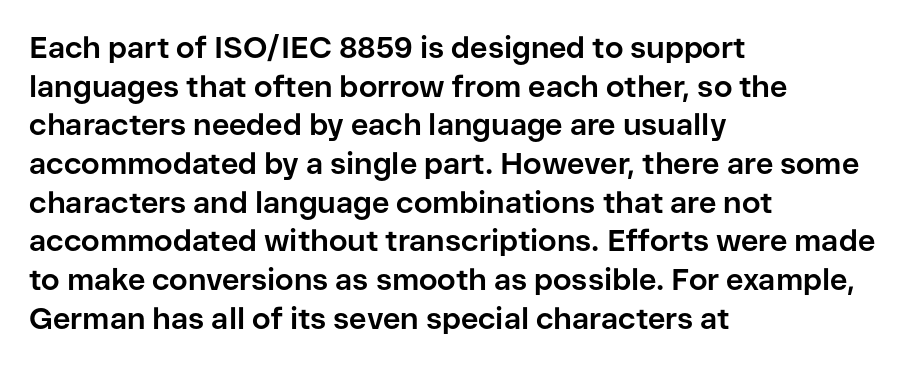
Q: Is the text bold? A: Yes.
Q: Is the text italic (slanted)? A: No, it is upright.
Q: Is the typeface a serif or a sans-serif typeface? A: Sans-serif.
Q: Is the text underlined? A: No.
Q: How is the paragraph aligned? A: Left-aligned.
Q: Is the spacing between letters normal or unusually wide? A: Normal.
Q: Is the spacing between lines tight, normal or loose? A: Normal.
Q: Width (condensed, normal, or wide)? A: Normal.
Q: Stroke contrast? A: Low.
Q: x-height? A: Medium.
Q: Monospaced? A: No.
